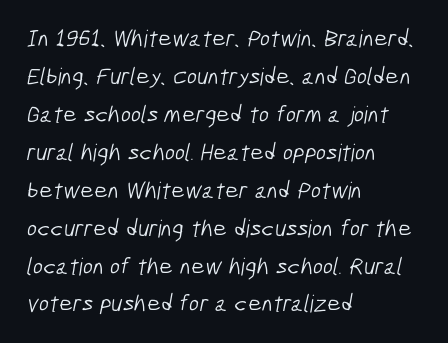
Q: Is the text bold? A: No.
Q: Is the text underlined? A: No.
Q: How is the paragraph aligned? A: Left-aligned.
Q: Is the spacing between letters normal or unusually wide? A: Normal.
Q: Is the spacing between lines tight, normal or loose? A: Normal.
